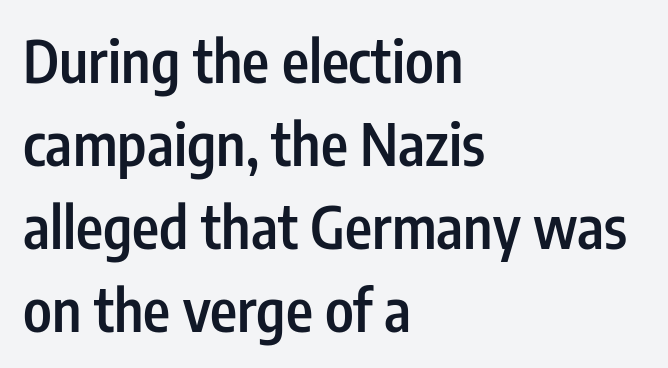
The image shows 58 px semibold, condensed sans-serif type, upright; set left-aligned, normal line spacing (1.43x), normal letter spacing, not underlined; low stroke contrast and a medium x-height.
